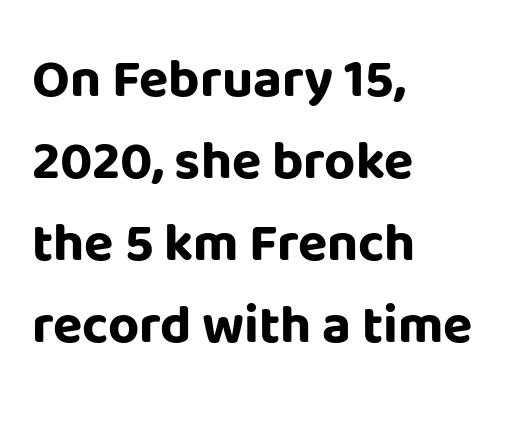
{"serif": "no", "italic": "no", "bold": "yes", "weight": "bold", "width": "normal", "stroke_contrast": "low", "x_height": "large", "monospaced": "no", "underline": "no", "align": "left", "line_spacing": "normal", "line_spacing_ratio": 1.52, "letter_spacing": "normal", "letter_spacing_em": 0.0, "glyph_px": 54}
